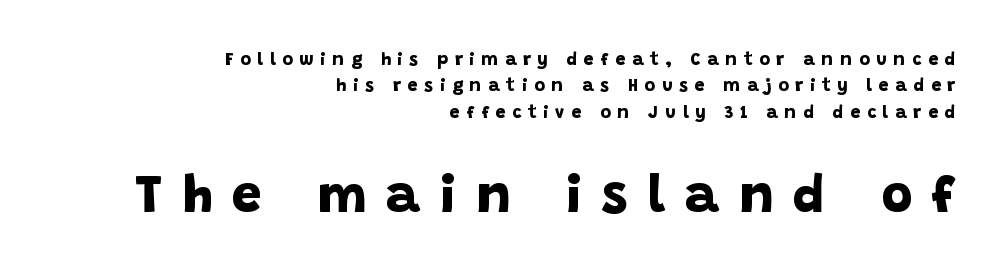
{"serif": "no", "bold": "yes", "weight": "bold", "width": "normal", "stroke_contrast": "low", "x_height": "large", "monospaced": "no", "underline": "no", "align": "right", "line_spacing": "normal", "line_spacing_ratio": 1.47, "letter_spacing": "wide", "letter_spacing_em": 0.37, "larger_block": "second", "size_ratio": 2.94, "glyph_px": 53}
